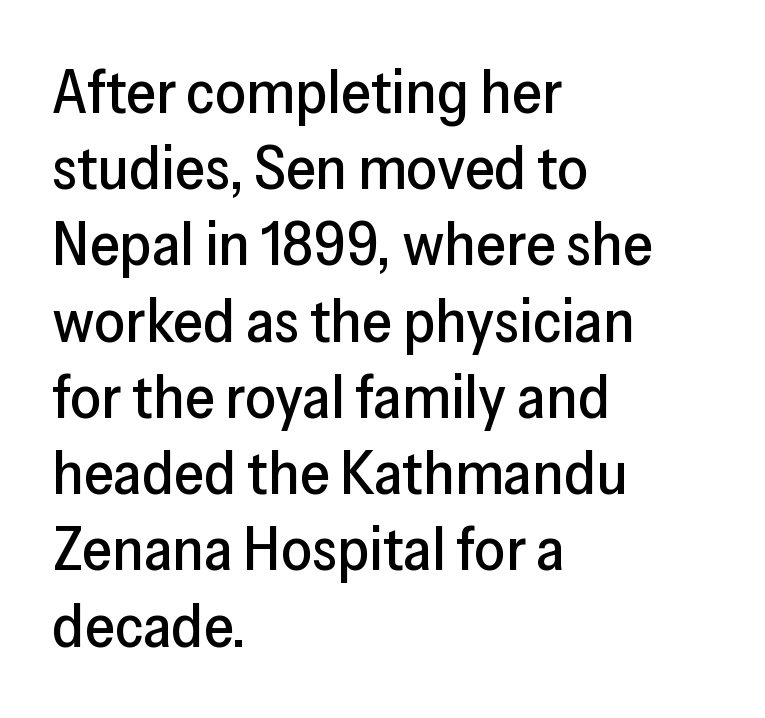
The image shows 61 px sans-serif type, upright; set left-aligned, normal line spacing (1.25x), normal letter spacing, not underlined; low stroke contrast and a medium x-height.
